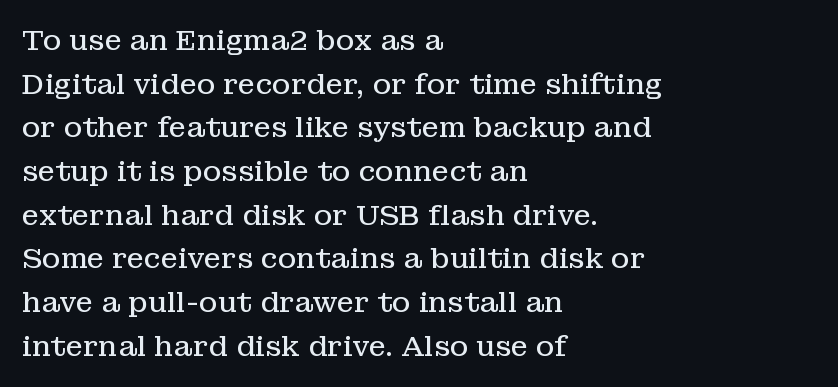
The image shows 28 px regular-weight serif type, upright; set left-aligned, normal line spacing (1.56x), normal letter spacing, not underlined; low stroke contrast and a medium x-height.
